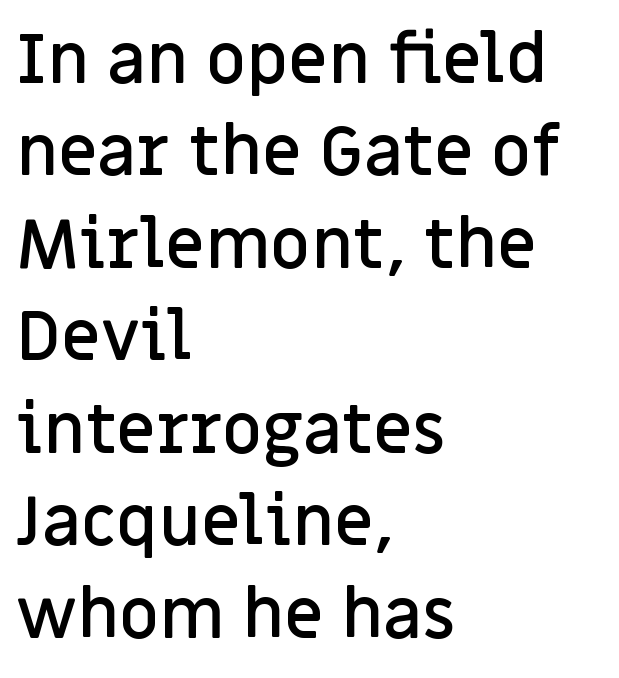
Q: Is the text bold? A: Semi-bold.
Q: Is the text italic (slanted)? A: No, it is upright.
Q: Is the typeface a serif or a sans-serif typeface? A: Sans-serif.
Q: Is the text underlined? A: No.
Q: How is the paragraph aligned? A: Left-aligned.
Q: Is the spacing between letters normal or unusually wide? A: Normal.
Q: Is the spacing between lines tight, normal or loose? A: Normal.
Q: Width (condensed, normal, or wide)? A: Normal.
Q: Stroke contrast? A: Low.
Q: x-height? A: Large.
Q: Monospaced? A: No.
